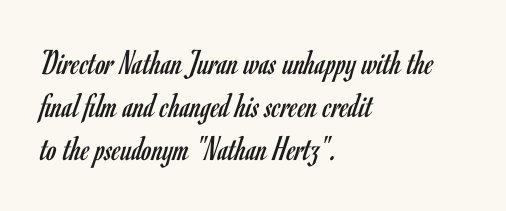
The image shows 36 px regular-weight, condensed sans-serif type; set left-aligned, line spacing 1.2x, normal letter spacing, not underlined; low stroke contrast and a small x-height.
